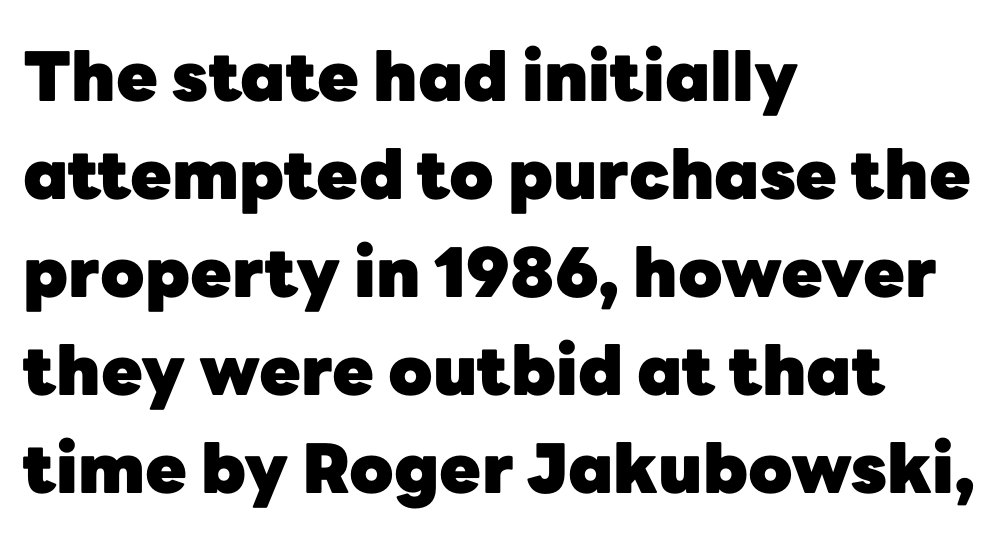
Q: Is the text bold? A: Yes.
Q: Is the text italic (slanted)? A: No, it is upright.
Q: Is the typeface a serif or a sans-serif typeface? A: Sans-serif.
Q: Is the text underlined? A: No.
Q: How is the paragraph aligned? A: Left-aligned.
Q: Is the spacing between letters normal or unusually wide? A: Normal.
Q: Is the spacing between lines tight, normal or loose? A: Normal.
Q: Width (condensed, normal, or wide)? A: Normal.
Q: Stroke contrast? A: Low.
Q: x-height? A: Medium.
Q: Monospaced? A: No.
